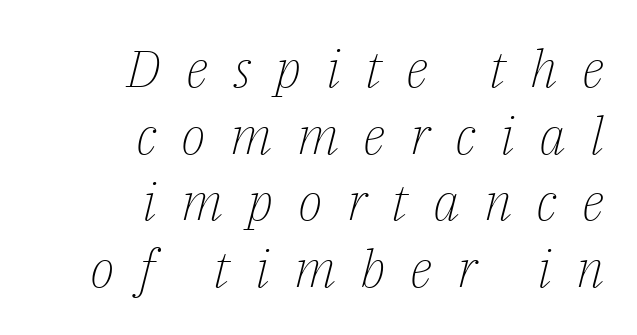
The face used here is rendered with a markedly widened letterfit. The passage shown is typed in a proportional face where columns would drift. The compositor pushed each line to the right boundary. Unbolded letterforms with no extra heft.
